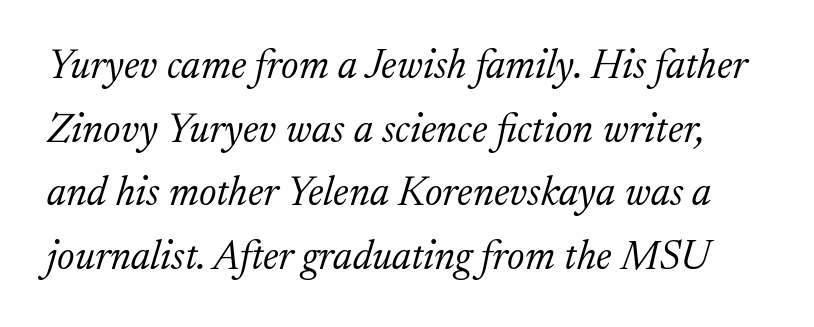
The gap between lines stays unmarked. Is there much room between lines? A standard amount, neither cramped nor airy. Honestly, the letter spacing is just normal — you wouldn't notice it. The rendering uses natural spacing where letterforms have individual widths. Stem width sits at or under what a default text font uses. The letters carry serifs — small finishing strokes at the ends of their stems.
